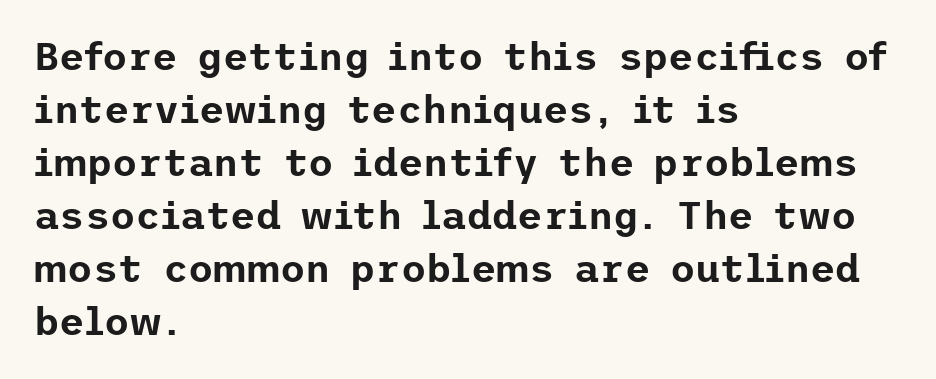
How are the letters spaced? Ordinarily, with no added tracking. Are there feet on the stems? There aren't — it's a sans. The words here are not underlined. Evenly set lines give the paragraph a standard silhouette. The ragged edge is on the right, which tells us the setting is flush left.
